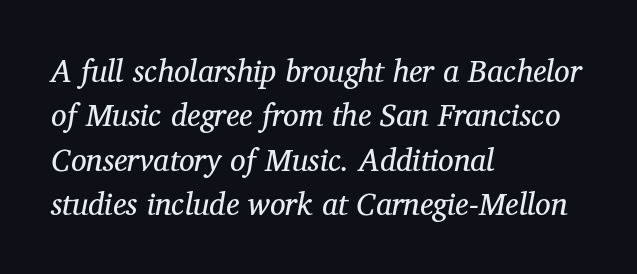
Q: Is the text bold? A: No.
Q: Is the text italic (slanted)? A: Yes, it leans right by about 12 degrees.
Q: Is the typeface a serif or a sans-serif typeface? A: Serif.
Q: Is the text underlined? A: No.
Q: How is the paragraph aligned? A: Left-aligned.
Q: Is the spacing between letters normal or unusually wide? A: Normal.
Q: Is the spacing between lines tight, normal or loose? A: Normal.
Q: Width (condensed, normal, or wide)? A: Normal.
Q: Stroke contrast? A: Medium.
Q: x-height? A: Medium.
Q: Monospaced? A: No.
